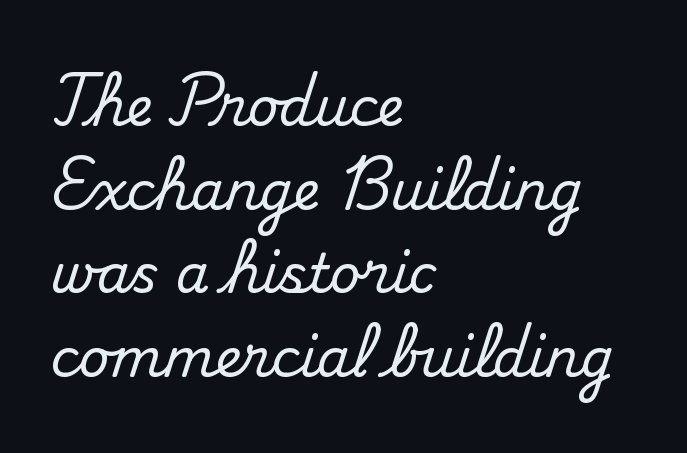
Successive baselines arrive at the customary interval. Just letters on the line, the space beneath them empty. In CSS terms this would be text-align: left. The letters advance in unequal steps, a hallmark of proportional type.
